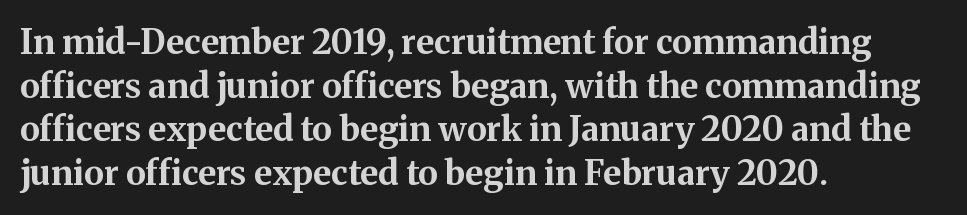
Q: Is the text bold? A: Yes.
Q: Is the text italic (slanted)? A: No, it is upright.
Q: Is the typeface a serif or a sans-serif typeface? A: Serif.
Q: Is the text underlined? A: No.
Q: How is the paragraph aligned? A: Left-aligned.
Q: Is the spacing between letters normal or unusually wide? A: Normal.
Q: Is the spacing between lines tight, normal or loose? A: Normal.
Q: Width (condensed, normal, or wide)? A: Normal.
Q: Stroke contrast? A: Medium.
Q: x-height? A: Medium.
Q: Monospaced? A: No.
